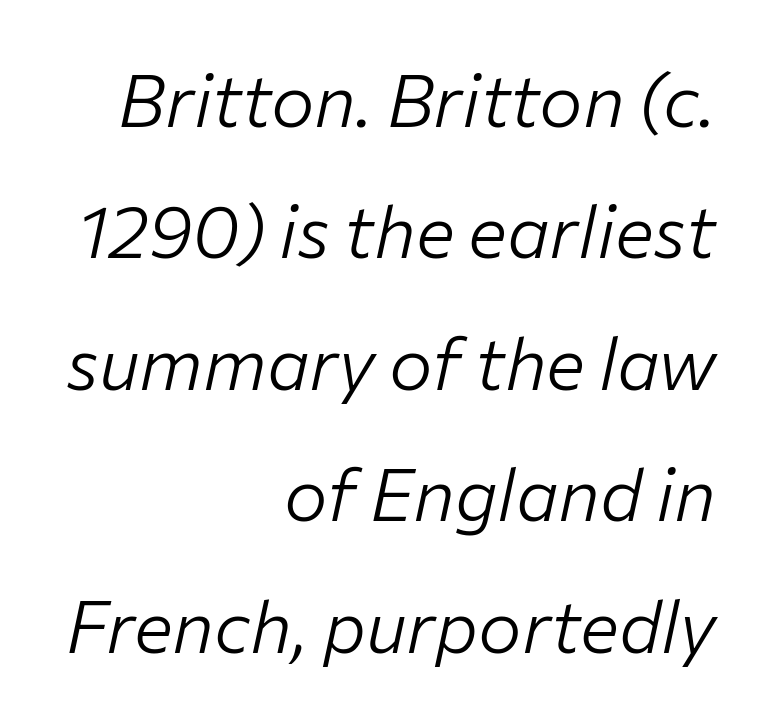
{"italic": "yes", "lean": "right", "slant_degrees": 12, "bold": "no", "weight": "light", "width": "normal", "stroke_contrast": "low", "x_height": "medium", "monospaced": "no", "underline": "no", "align": "right", "line_spacing_ratio": 1.8, "letter_spacing": "normal", "letter_spacing_em": 0.0, "glyph_px": 73}
